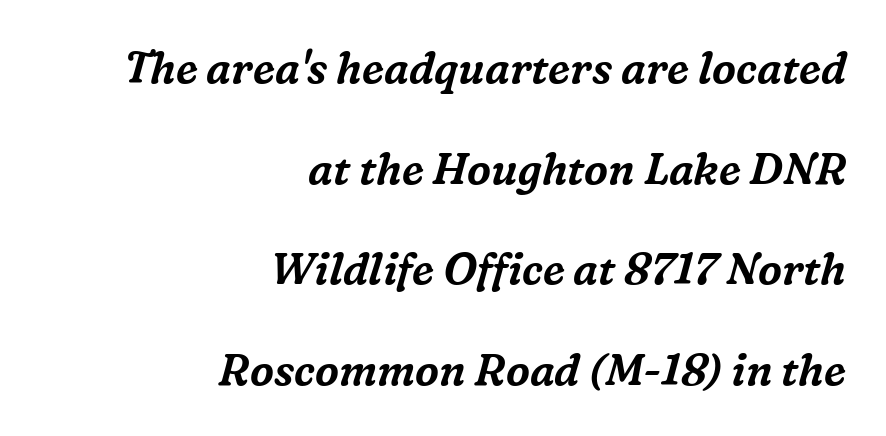
The image shows 43 px serif type, italic (leaning right); set right-aligned, loose line spacing (2.34x), normal letter spacing, not underlined; medium stroke contrast and a medium x-height.
